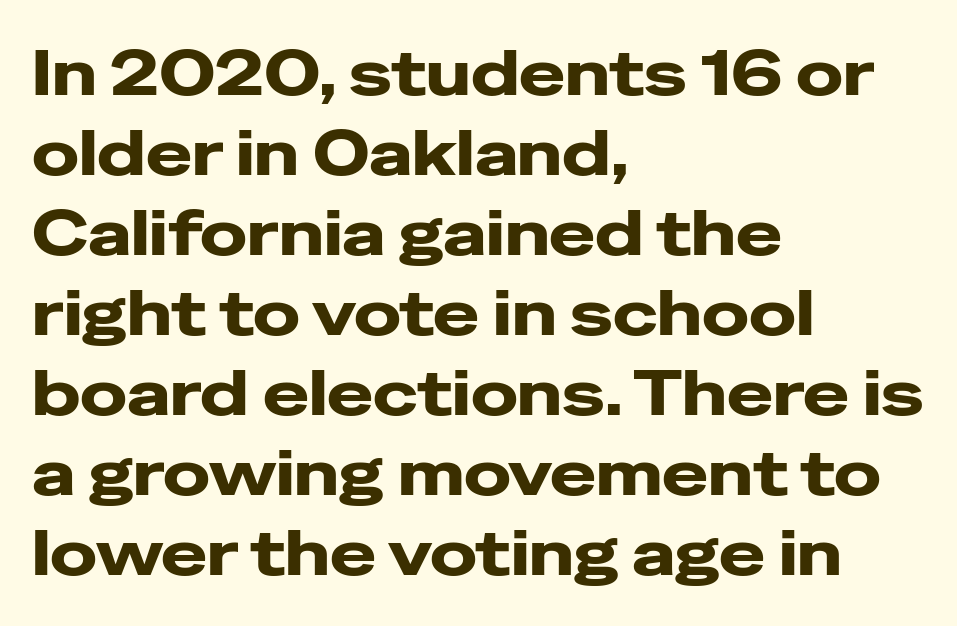
The image shows 62 px wide sans-serif type, upright; set left-aligned, normal line spacing (1.29x), normal letter spacing, not underlined; low stroke contrast and a medium x-height.
